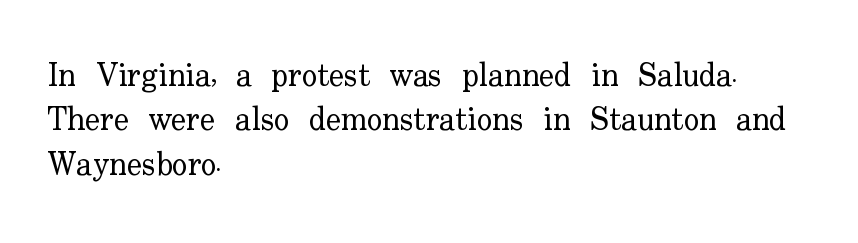
The image shows 32 px regular-weight serif type, upright; set left-aligned, normal line spacing (1.39x), normal letter spacing, not underlined; low stroke contrast and a small x-height.
